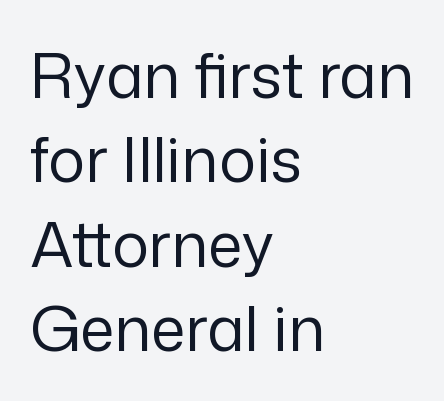
The image shows 62 px regular-weight sans-serif type, upright; set left-aligned, normal line spacing (1.36x), normal letter spacing, not underlined; low stroke contrast and a medium x-height.
